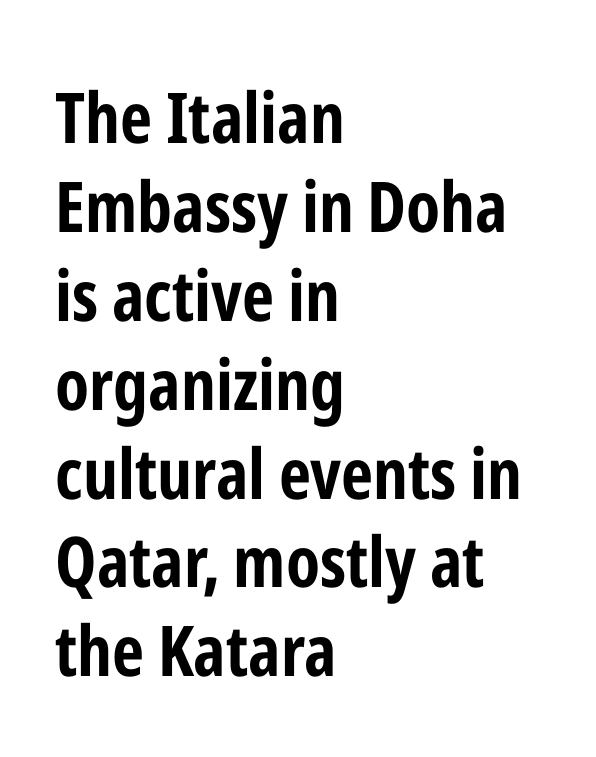
{"serif": "no", "italic": "no", "bold": "yes", "weight": "bold", "width": "condensed", "stroke_contrast": "low", "x_height": "medium", "monospaced": "no", "underline": "no", "align": "left", "line_spacing": "normal", "line_spacing_ratio": 1.27, "letter_spacing": "normal", "letter_spacing_em": 0.0, "glyph_px": 70}
